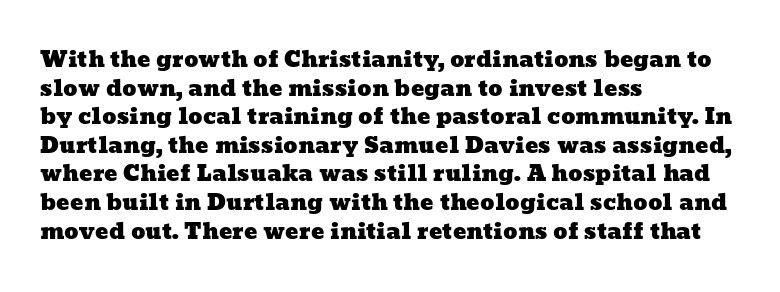
Q: Is the text underlined? A: No.
Q: How is the paragraph aligned? A: Left-aligned.
Q: Is the spacing between letters normal or unusually wide? A: Normal.
Q: Is the spacing between lines tight, normal or loose? A: Normal.
